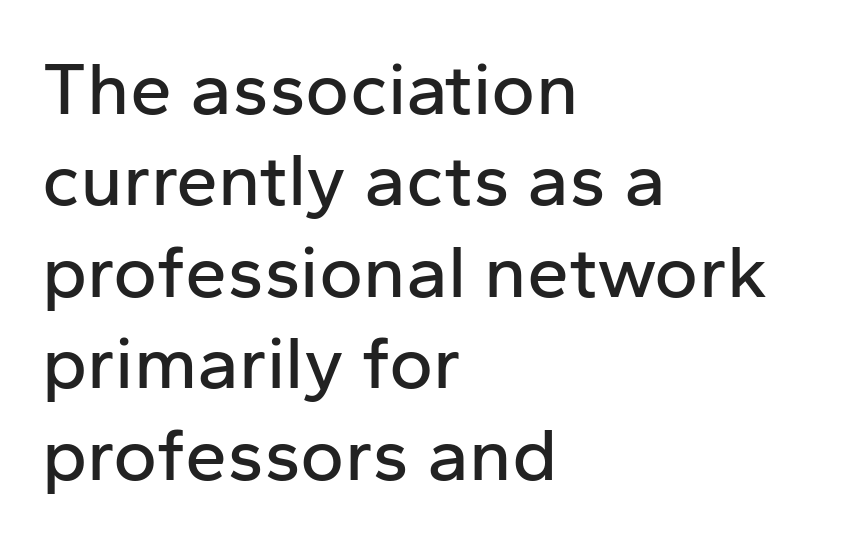
In terms of letterform style, serifs are entirely absent. Here the designer chose a conventional face with non-uniform glyph widths. Any mark beneath the type? The region is blank. It's the straight-up-and-down kind of type. Left-aligned paragraph, ragged on the right. The letterforms sit shoulder to shoulder at normal distance.
